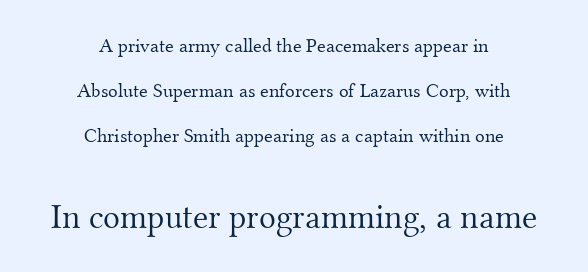
{"serif": "yes", "italic": "no", "bold": "no", "weight": "light", "width": "normal", "stroke_contrast": "medium", "x_height": "small", "monospaced": "no", "underline": "no", "align": "center", "line_spacing": "loose", "line_spacing_ratio": 2.24, "letter_spacing": "normal", "letter_spacing_em": 0.0, "larger_block": "second", "size_ratio": 1.75, "glyph_px": 35}
